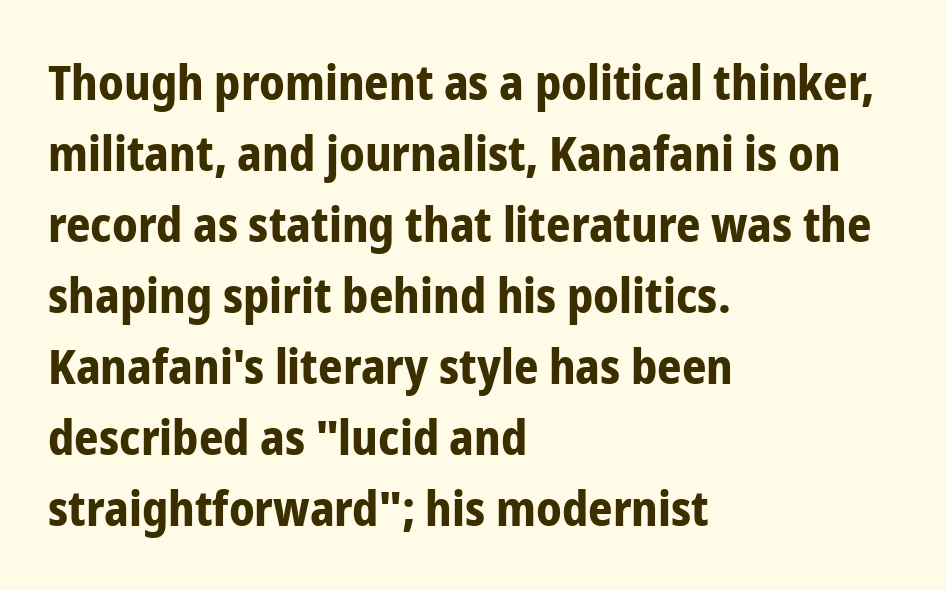
The letters carry no serifs — their stems end cleanly without finishing strokes. What's the leading like? Ordinary, nothing unusual. The horizontal fit of the characters is conventional and even. Character widths vary here, with narrow letters taking less room than wide ones. As a designer I'd log this as weight 700, bold.
